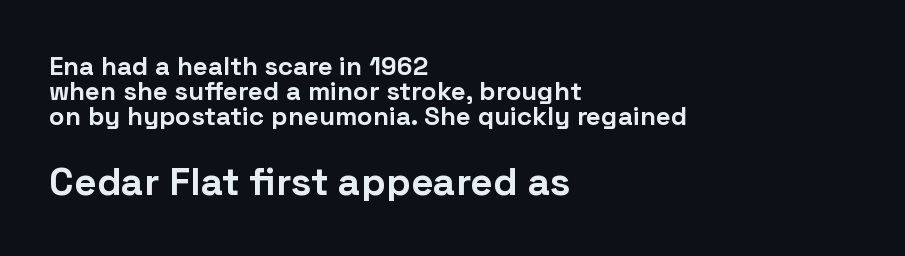
Q: Is the text bold? A: Yes.
Q: Is the text italic (slanted)? A: No, it is upright.
Q: Is the typeface a serif or a sans-serif typeface? A: Sans-serif.
Q: Is the text underlined? A: No.
Q: How is the paragraph aligned? A: Left-aligned.
Q: Is the spacing between letters normal or unusually wide? A: Normal.
Q: Is the spacing between lines tight, normal or loose? A: Tight.
Q: Which block of text is set in a larger size, the first (top) or the second (bottom)? A: The second (bottom) one.
Q: Width (condensed, normal, or wide)? A: Normal.
Q: Stroke contrast? A: Low.
Q: x-height? A: Medium.
Q: Monospaced? A: No.
